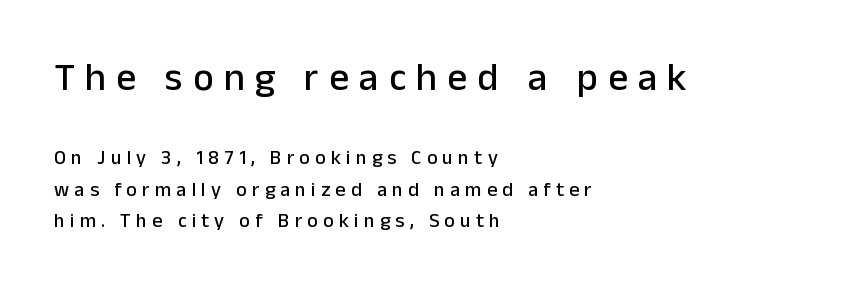
Q: Is the text italic (slanted)? A: No, it is upright.
Q: Is the typeface a serif or a sans-serif typeface? A: Sans-serif.
Q: Is the text underlined? A: No.
Q: How is the paragraph aligned? A: Left-aligned.
Q: Is the spacing between letters normal or unusually wide? A: Unusually wide.
Q: Is the spacing between lines tight, normal or loose? A: Normal.
Q: Which block of text is set in a larger size, the first (top) or the second (bottom)? A: The first (top) one.
Q: Width (condensed, normal, or wide)? A: Normal.
Q: Stroke contrast? A: Low.
Q: x-height? A: Medium.
Q: Monospaced? A: No.
